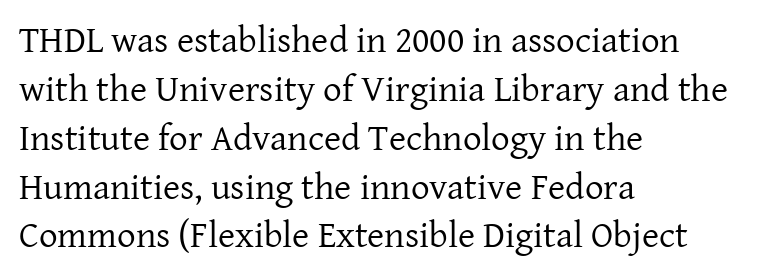
The face used here is proportionally spaced, like ordinary book or web type. Descenders are the only things crossing below the line. One glance says typical: line gaps are just what's usual. Which margin do the lines hug? The left one — the right edge is uneven.
